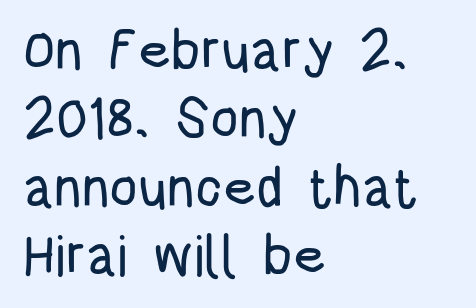
{"serif": "no", "italic": "no", "width": "condensed", "stroke_contrast": "low", "x_height": "large", "monospaced": "no", "underline": "no", "align": "left", "line_spacing_ratio": 1.22, "letter_spacing": "normal", "letter_spacing_em": 0.0, "glyph_px": 56}
